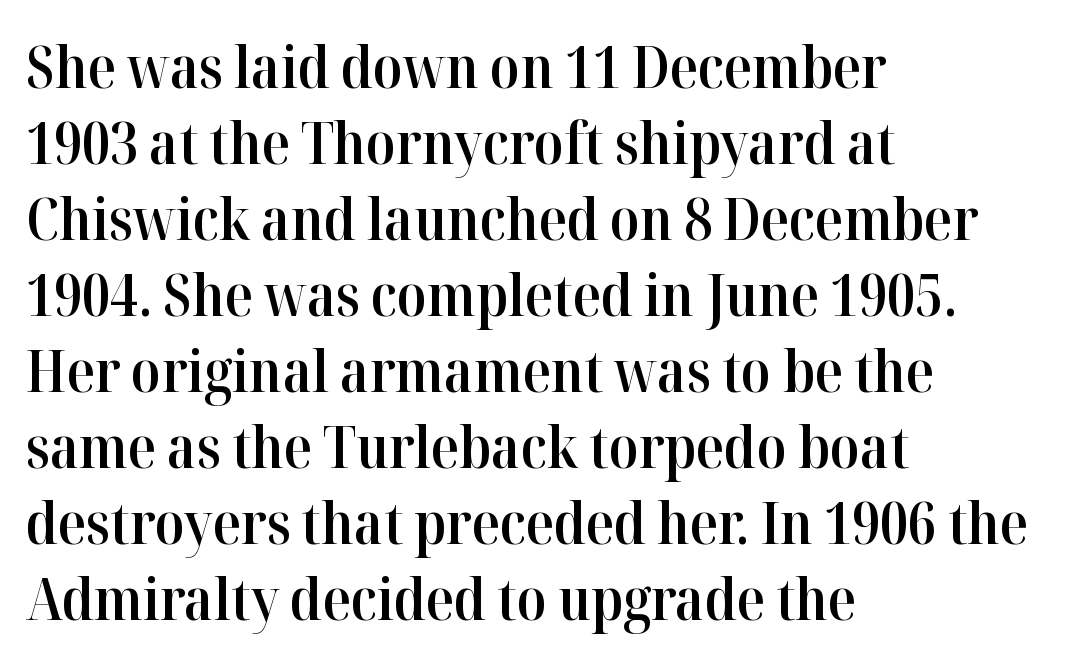
The image shows 58 px semibold serif type, upright; set left-aligned, normal line spacing (1.31x), normal letter spacing, not underlined; high stroke contrast and a medium x-height.
